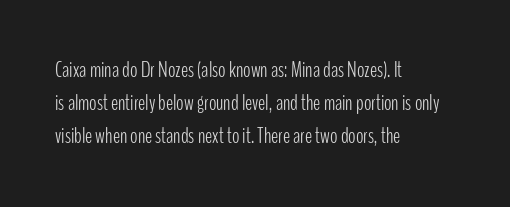
Q: Is the text bold? A: No.
Q: Is the text italic (slanted)? A: No, it is upright.
Q: Is the text underlined? A: No.
Q: How is the paragraph aligned? A: Left-aligned.
Q: Is the spacing between letters normal or unusually wide? A: Normal.
Q: Is the spacing between lines tight, normal or loose? A: Normal.
